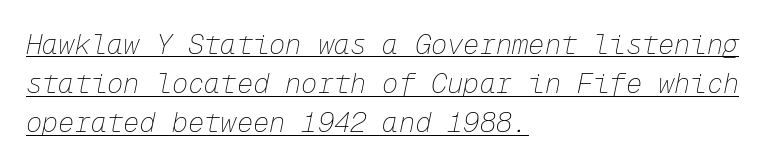
Is there an underline? Yes — a line sits under the letters. The passage shown stacks its lines at a standard gap. This rendering uses left alignment, leaving the right contour irregular. No extra ink here — the face is not bold. Nothing unusual about the tracking: characters are spaced as the font intends.
